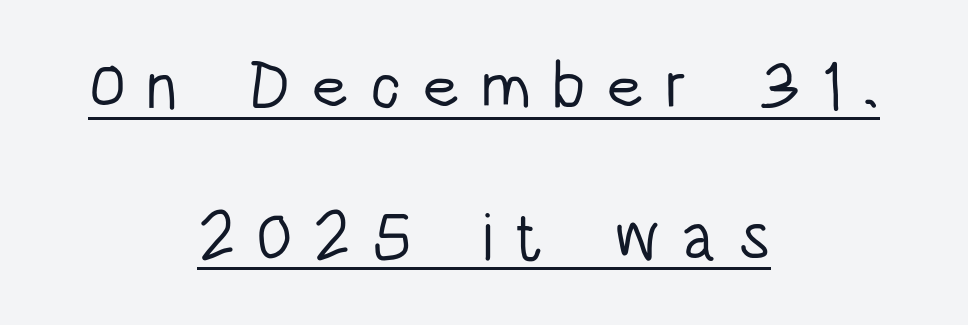
Words appear elongated and porous because spacing is wide. Serif or sans? Sans — the stroke terminals are bare. Which margin do the lines hug? Neither — every line sits in the middle. Think of a printed novel: that variable character pitch is what you see here. Posture: upright roman.
